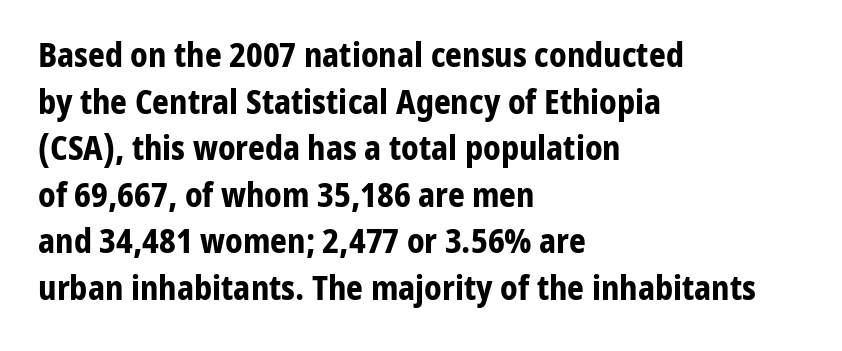
The image shows 33 px bold sans-serif type, upright; set left-aligned, normal line spacing (1.41x), normal letter spacing, not underlined; low stroke contrast and a medium x-height.
